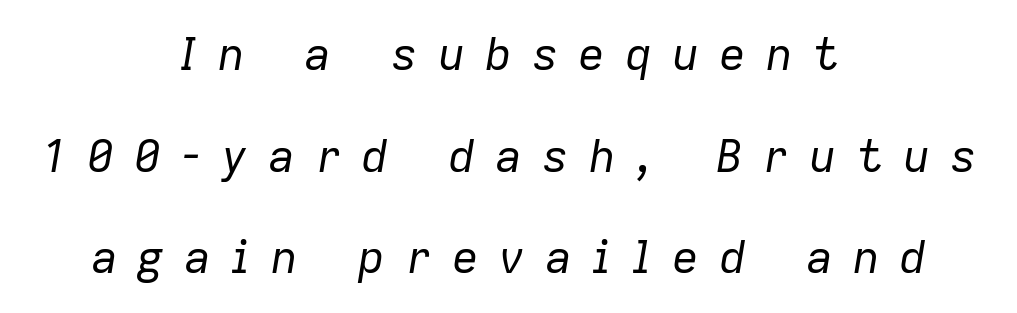
{"italic": "yes", "lean": "right", "slant_degrees": 9, "bold": "no", "weight": "regular", "width": "normal", "stroke_contrast": "low", "x_height": "medium", "monospaced": "no", "underline": "no", "align": "center", "line_spacing": "loose", "line_spacing_ratio": 2.26, "letter_spacing": "wide", "letter_spacing_em": 0.44, "glyph_px": 45}
